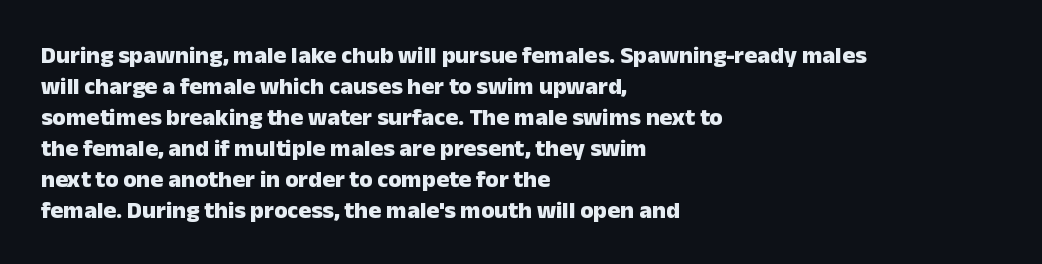
Q: Is the text bold? A: Yes.
Q: Is the text italic (slanted)? A: No, it is upright.
Q: Is the text underlined? A: No.
Q: How is the paragraph aligned? A: Left-aligned.
Q: Is the spacing between letters normal or unusually wide? A: Normal.
Q: Is the spacing between lines tight, normal or loose? A: Normal.
